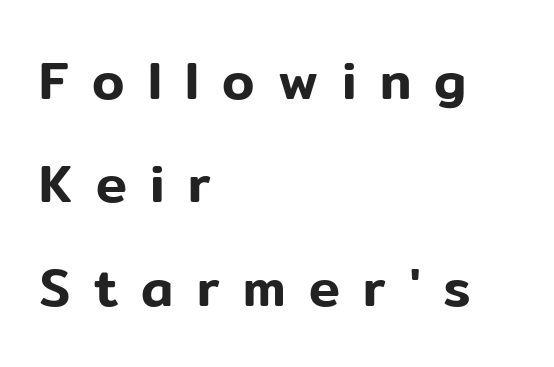
{"serif": "no", "italic": "no", "width": "normal", "stroke_contrast": "low", "x_height": "medium", "monospaced": "no", "underline": "no", "align": "left", "line_spacing": "loose", "line_spacing_ratio": 1.99, "letter_spacing": "wide", "letter_spacing_em": 0.45, "glyph_px": 52}
